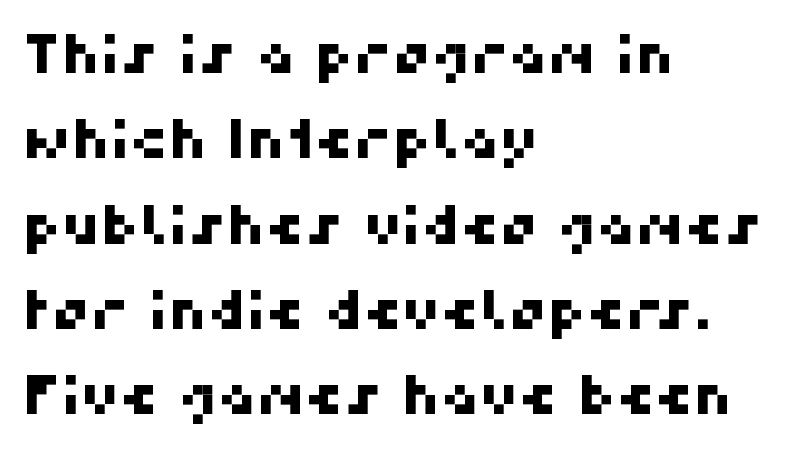
Think of a printed novel: that variable character pitch is what you see here. Line beginnings align vertically; line endings do not. Underline: absent. A typesetter would call this zero additional tracking.
